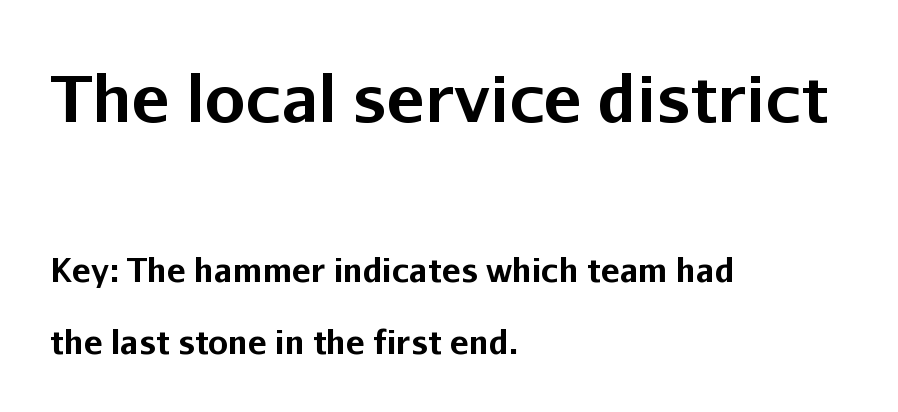
The image shows 64 px bold sans-serif type, upright; set left-aligned, loose line spacing (2.26x), normal letter spacing, not underlined; the first (top) block is 2.0x larger; low stroke contrast and a medium x-height.
